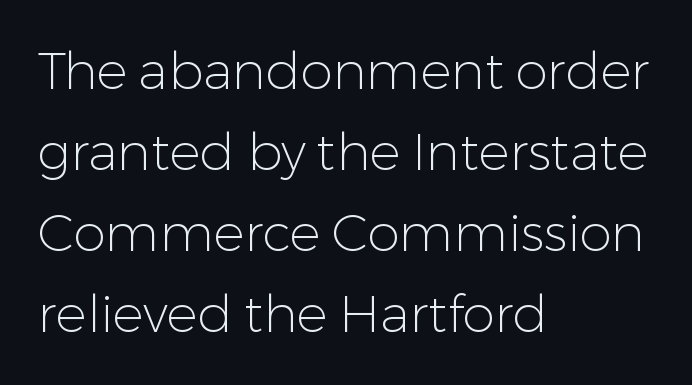
The image shows 52 px light sans-serif type, upright; set left-aligned, normal line spacing (1.56x), normal letter spacing, not underlined; low stroke contrast and a medium x-height.
